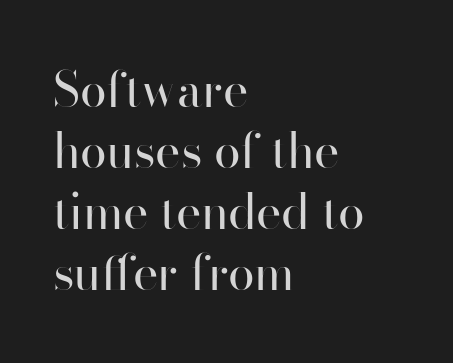
Q: Is the text bold? A: No.
Q: Is the text italic (slanted)? A: No, it is upright.
Q: Is the typeface a serif or a sans-serif typeface? A: Sans-serif.
Q: Is the text underlined? A: No.
Q: How is the paragraph aligned? A: Left-aligned.
Q: Is the spacing between letters normal or unusually wide? A: Normal.
Q: Is the spacing between lines tight, normal or loose? A: Normal.
Q: Width (condensed, normal, or wide)? A: Normal.
Q: Stroke contrast? A: High.
Q: x-height? A: Small.
Q: Monospaced? A: No.
